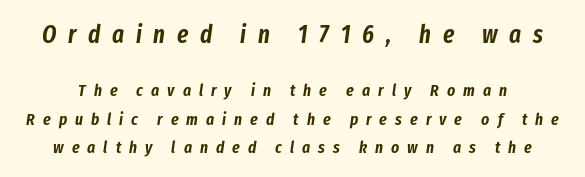
{"italic": "yes", "lean": "right", "slant_degrees": 8, "underline": "no", "line_spacing": "normal", "line_spacing_ratio": 1.66, "letter_spacing": "wide", "letter_spacing_em": 0.47, "larger_block": "first", "size_ratio": 1.47, "glyph_px": 25}
